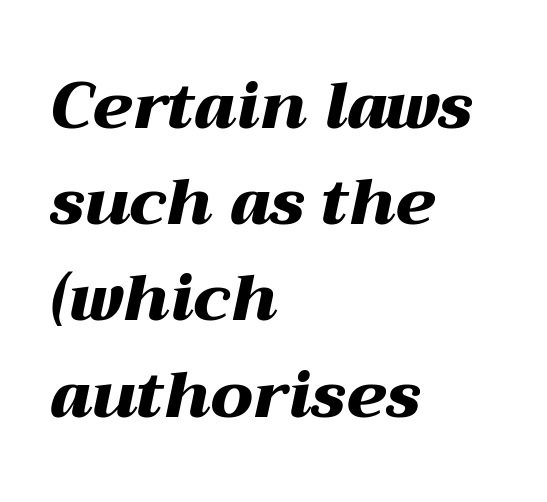
Q: Is the text bold? A: Yes.
Q: Is the text italic (slanted)? A: Yes, it leans right by about 12 degrees.
Q: Is the text underlined? A: No.
Q: How is the paragraph aligned? A: Left-aligned.
Q: Is the spacing between letters normal or unusually wide? A: Normal.
Q: Is the spacing between lines tight, normal or loose? A: Normal.
Q: Width (condensed, normal, or wide)? A: Wide.
Q: Stroke contrast? A: Medium.
Q: x-height? A: Medium.
Q: Monospaced? A: No.
